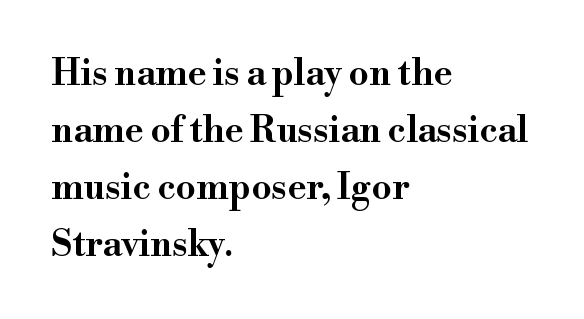
Q: Is the text italic (slanted)? A: No, it is upright.
Q: Is the typeface a serif or a sans-serif typeface? A: Serif.
Q: Is the text underlined? A: No.
Q: How is the paragraph aligned? A: Left-aligned.
Q: Is the spacing between letters normal or unusually wide? A: Normal.
Q: Is the spacing between lines tight, normal or loose? A: Normal.
Q: Width (condensed, normal, or wide)? A: Wide.
Q: Stroke contrast? A: High.
Q: x-height? A: Small.
Q: Monospaced? A: No.
